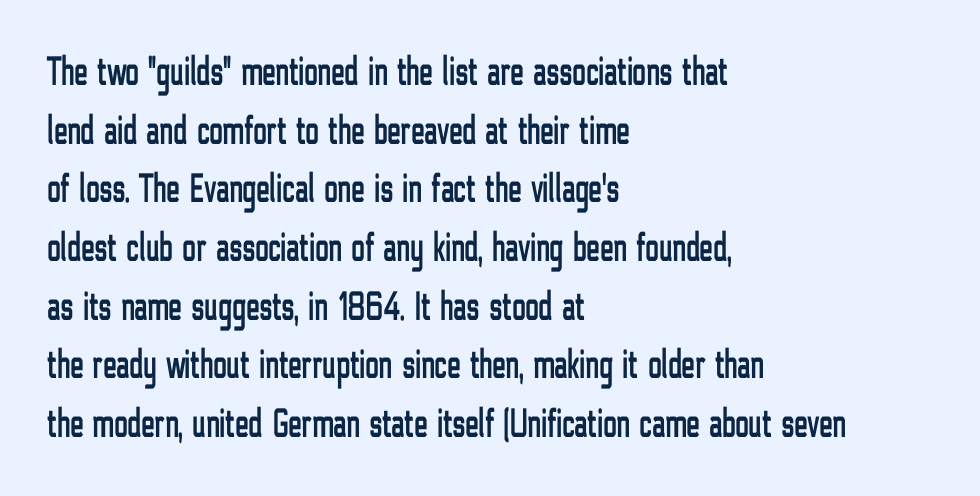
{"serif": "no", "italic": "no", "width": "condensed", "stroke_contrast": "low", "x_height": "medium", "monospaced": "no", "underline": "no", "align": "left", "line_spacing": "normal", "line_spacing_ratio": 1.43, "letter_spacing": "normal", "letter_spacing_em": 0.0, "glyph_px": 41}
